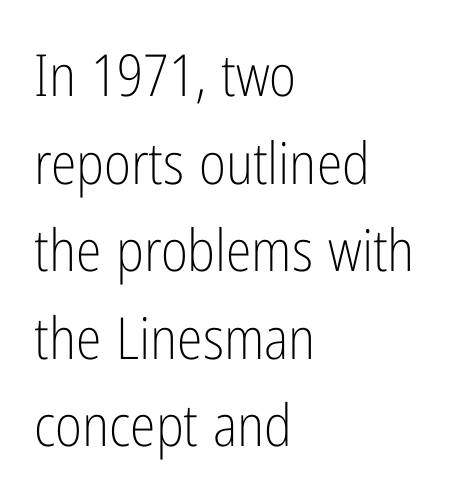
Caption: standard tracking, unaltered. Think standard paragraph weight, or any step lighter than that. One glance says typical: line gaps are just what's usual. Do the letters lean? They stand straight.
